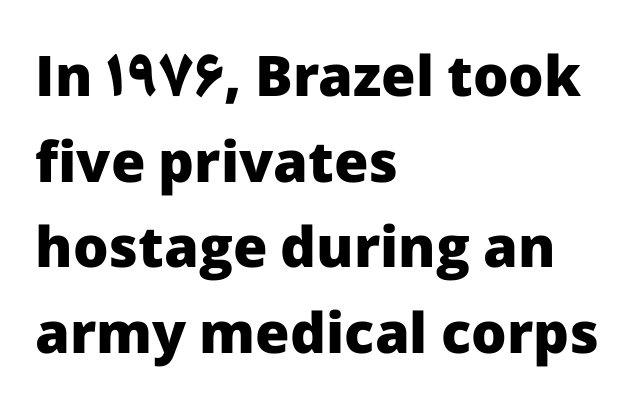
{"serif": "no", "italic": "no", "bold": "yes", "weight": "heavy", "width": "normal", "stroke_contrast": "low", "x_height": "medium", "monospaced": "no", "underline": "no", "align": "left", "line_spacing": "normal", "line_spacing_ratio": 1.53, "letter_spacing": "normal", "letter_spacing_em": 0.0, "glyph_px": 56}
